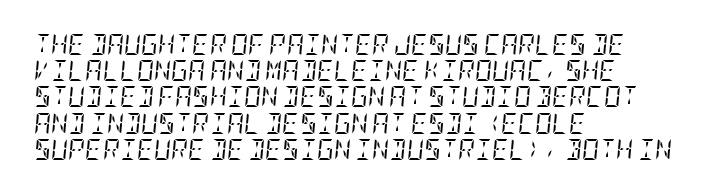
The image shows 21 px text type, italic (leaning right); set left-aligned, normal line spacing (1.25x), normal letter spacing, not underlined.
